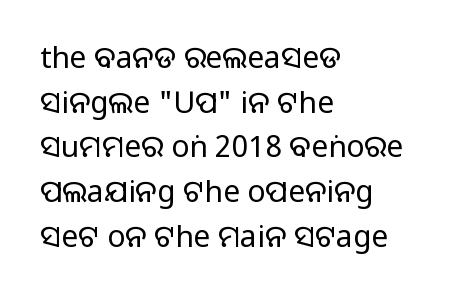
Q: Is the text italic (slanted)? A: No, it is upright.
Q: Is the typeface a serif or a sans-serif typeface? A: Sans-serif.
Q: Is the text underlined? A: No.
Q: How is the paragraph aligned? A: Left-aligned.
Q: Is the spacing between letters normal or unusually wide? A: Normal.
Q: Is the spacing between lines tight, normal or loose? A: Normal.
Q: Width (condensed, normal, or wide)? A: Normal.
Q: Stroke contrast? A: Medium.
Q: Monospaced? A: No.
